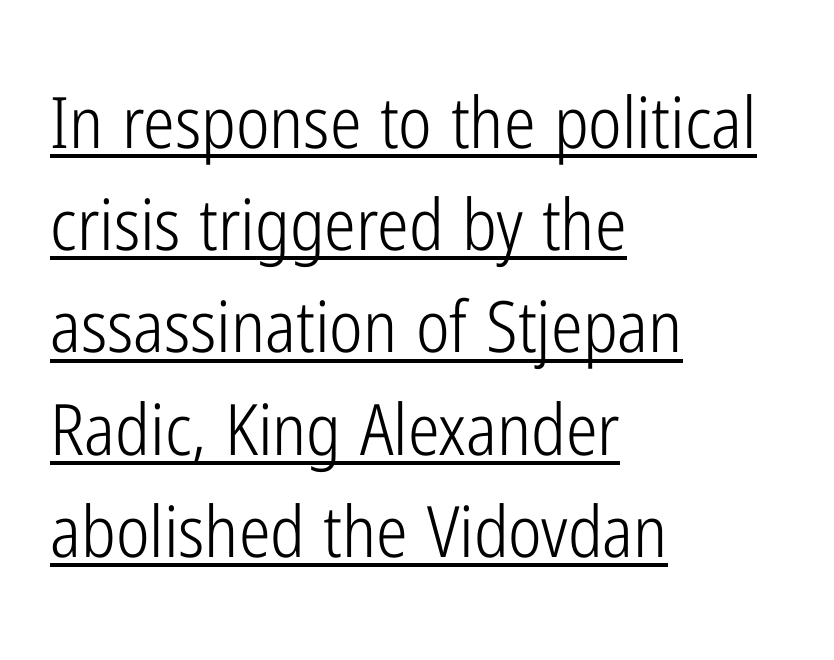
Q: Is the text bold? A: No.
Q: Is the text italic (slanted)? A: No, it is upright.
Q: Is the typeface a serif or a sans-serif typeface? A: Sans-serif.
Q: Is the text underlined? A: Yes.
Q: How is the paragraph aligned? A: Left-aligned.
Q: Is the spacing between letters normal or unusually wide? A: Normal.
Q: Is the spacing between lines tight, normal or loose? A: Normal.
Q: Width (condensed, normal, or wide)? A: Condensed.
Q: Stroke contrast? A: Low.
Q: x-height? A: Medium.
Q: Monospaced? A: No.
